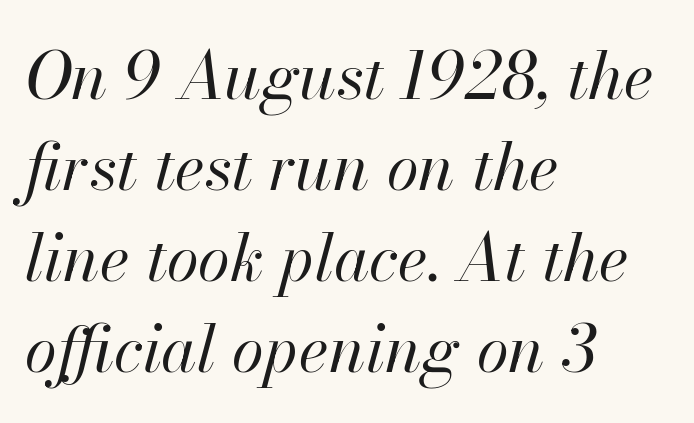
{"italic": "yes", "lean": "right", "slant_degrees": 13, "bold": "no", "weight": "regular", "width": "normal", "stroke_contrast": "high", "x_height": "small", "monospaced": "no", "underline": "no", "align": "left", "line_spacing": "normal", "line_spacing_ratio": 1.4, "letter_spacing": "normal", "letter_spacing_em": 0.0, "glyph_px": 65}
